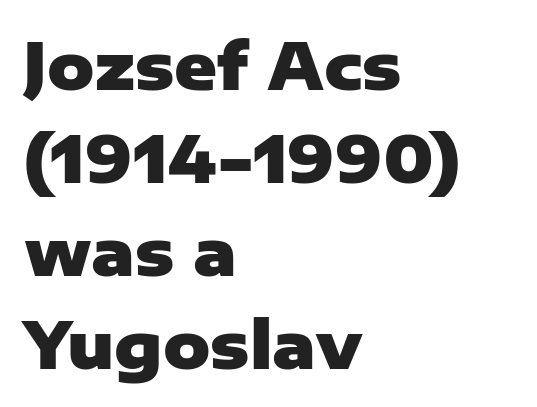
The image shows 65 px heavy sans-serif type, upright; set left-aligned, normal line spacing (1.43x), normal letter spacing, not underlined; low stroke contrast and a medium x-height.
